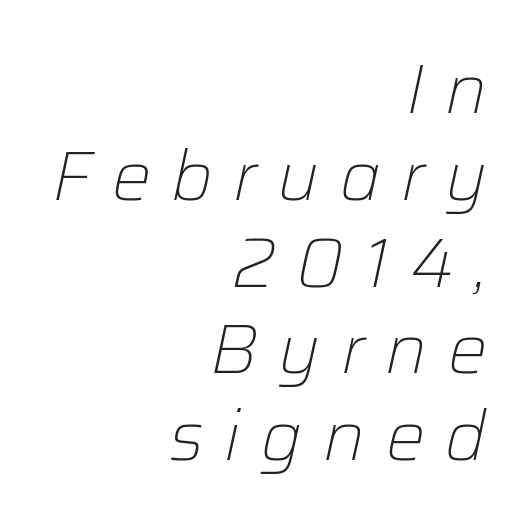
The image shows 70 px light type, italic (leaning right); set right-aligned, line spacing 1.24x, unusually wide letter spacing (+0.29 em), not underlined; low stroke contrast and a medium x-height.
